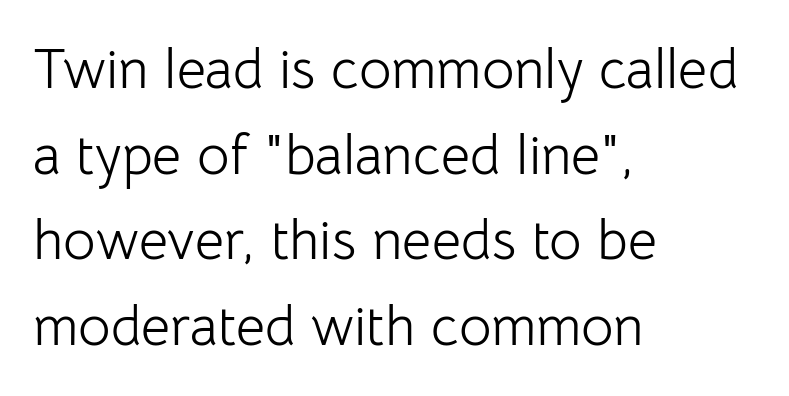
The strip under each line holds only bare page. The rendering uses natural spacing where letterforms have individual widths. Each line starts at the same left margin while the right side varies. It's the straight-up-and-down kind of type. Serif or sans? Sans — the stroke terminals are bare.
